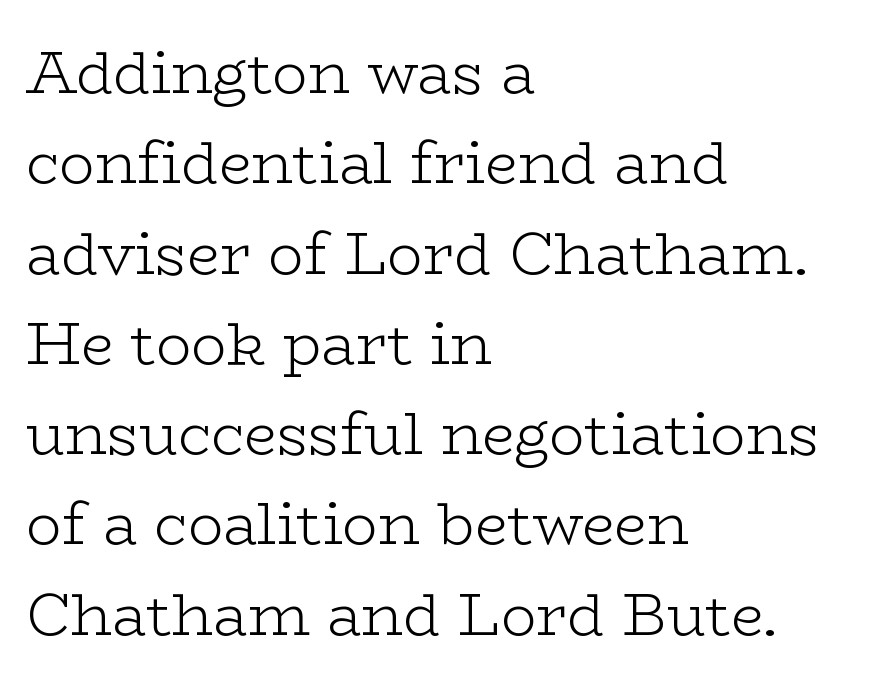
{"serif": "yes", "italic": "no", "bold": "no", "weight": "light", "width": "wide", "stroke_contrast": "low", "x_height": "medium", "monospaced": "no", "underline": "no", "align": "left", "line_spacing": "normal", "line_spacing_ratio": 1.53, "letter_spacing": "normal", "letter_spacing_em": 0.0, "glyph_px": 59}
